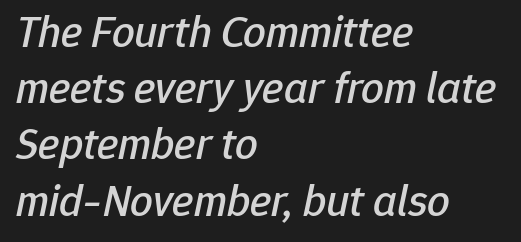
{"italic": "yes", "lean": "right", "slant_degrees": 12, "width": "normal", "stroke_contrast": "low", "x_height": "medium", "monospaced": "no", "underline": "no", "align": "left", "line_spacing": "normal", "line_spacing_ratio": 1.25, "letter_spacing": "normal", "letter_spacing_em": 0.0, "glyph_px": 45}
